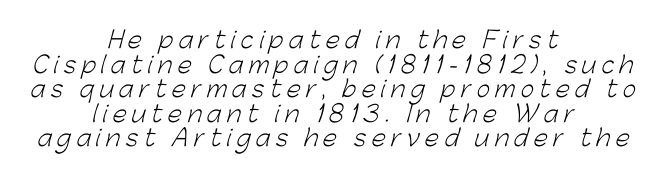
The image shows 23 px text type; set centered, tight line spacing (1.07x), unusually wide letter spacing (+0.23 em), not underlined.
